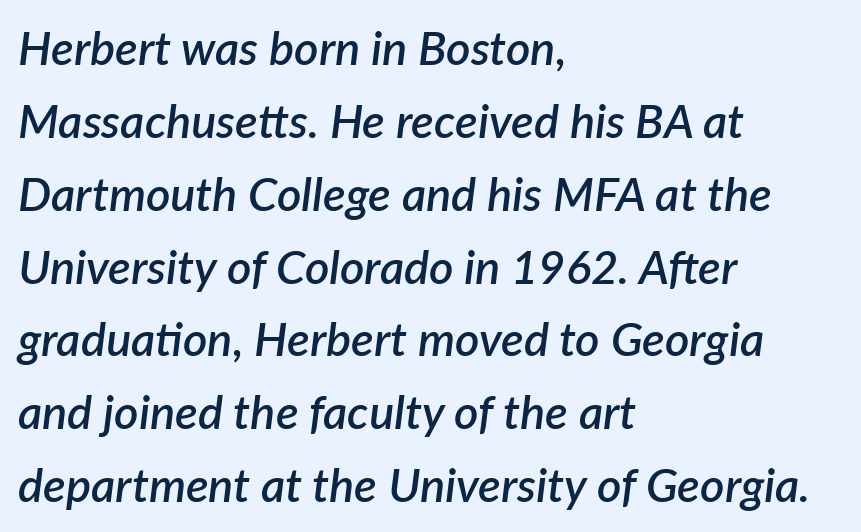
Descenders hang freely into open space. The passage shown has conventional tracking throughout. This sample has the flowing, uneven cadence of proportional lettering. Caption: semibold face, moderately heavy strokes. Rendered with sloped, italic letterforms.
